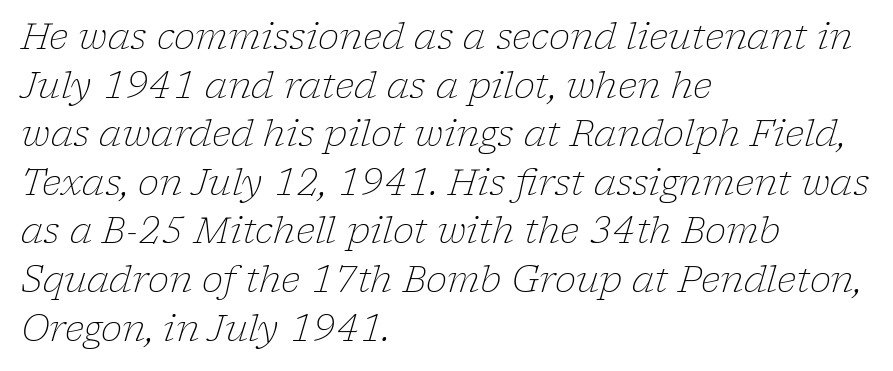
{"serif": "yes", "italic": "yes", "lean": "right", "slant_degrees": 17, "bold": "no", "weight": "light", "width": "normal", "stroke_contrast": "low", "x_height": "medium", "monospaced": "no", "underline": "no", "align": "left", "line_spacing": "normal", "line_spacing_ratio": 1.35, "letter_spacing": "normal", "letter_spacing_em": 0.0, "glyph_px": 36}
